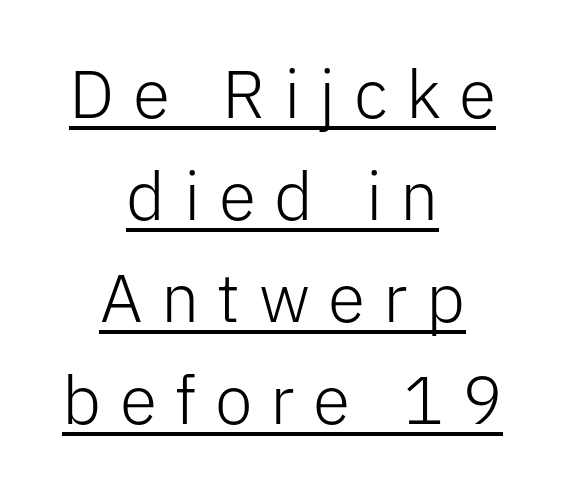
Q: Is the text bold? A: No.
Q: Is the text italic (slanted)? A: No, it is upright.
Q: Is the typeface a serif or a sans-serif typeface? A: Sans-serif.
Q: Is the text underlined? A: Yes.
Q: How is the paragraph aligned? A: Centered.
Q: Is the spacing between letters normal or unusually wide? A: Unusually wide.
Q: Is the spacing between lines tight, normal or loose? A: Normal.
Q: Width (condensed, normal, or wide)? A: Normal.
Q: Stroke contrast? A: Low.
Q: x-height? A: Medium.
Q: Monospaced? A: No.
